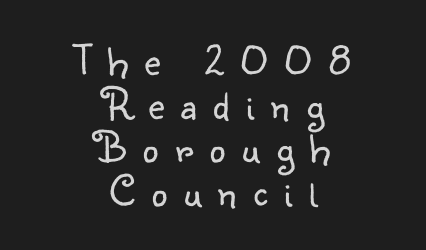
Display-style spreading of the glyphs; the letterfit is very open. No letter is thick-stroked: the sample isn't bold. Nothing sits at the stroke ends, so this counts as sans-serif. A typesetter would call this proportional, since set widths differ per character.
